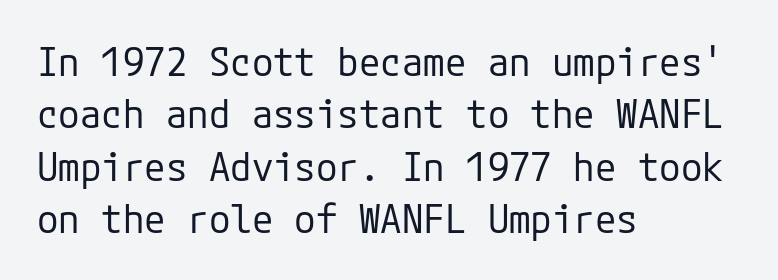
{"serif": "no", "italic": "no", "bold": "no", "weight": "regular", "width": "normal", "stroke_contrast": "low", "x_height": "medium", "underline": "no", "align": "left", "line_spacing": "normal", "line_spacing_ratio": 1.34, "letter_spacing": "normal", "letter_spacing_em": 0.0, "glyph_px": 39}
